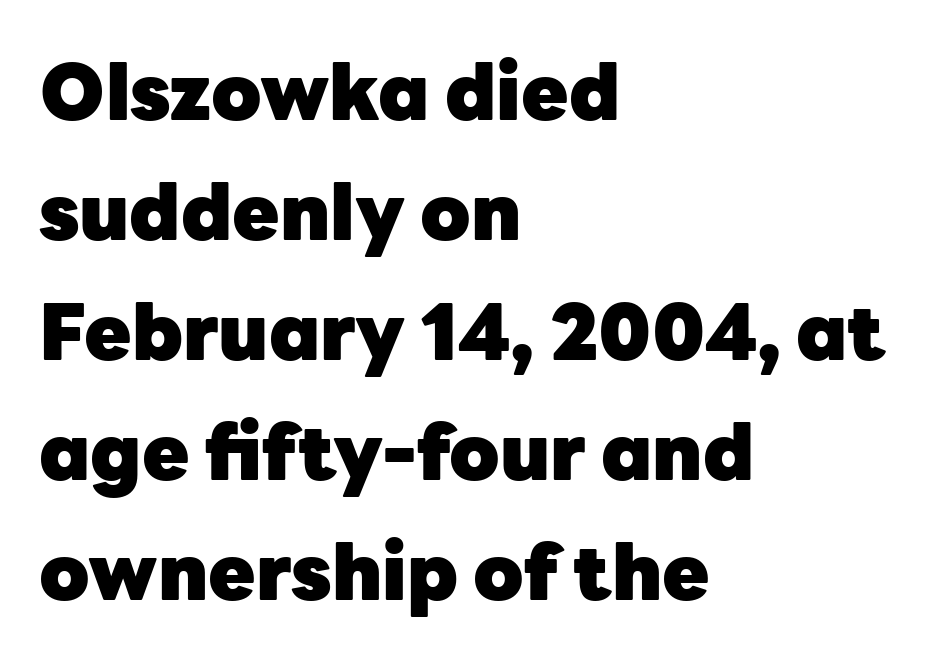
The image shows 77 px heavy sans-serif type, upright; set left-aligned, normal line spacing (1.56x), normal letter spacing, not underlined; low stroke contrast and a medium x-height.
